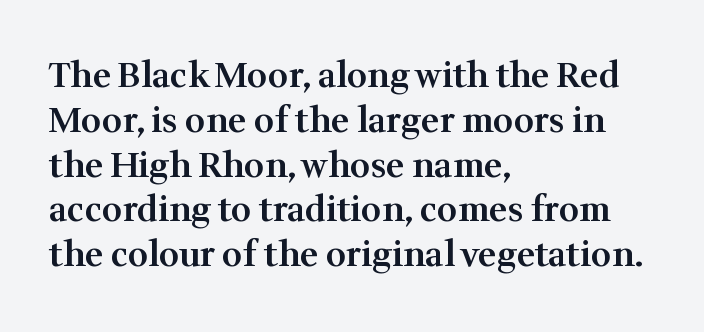
The image shows 35 px semibold serif type, upright; set left-aligned, normal line spacing (1.28x), normal letter spacing, not underlined; medium stroke contrast and a medium x-height.
